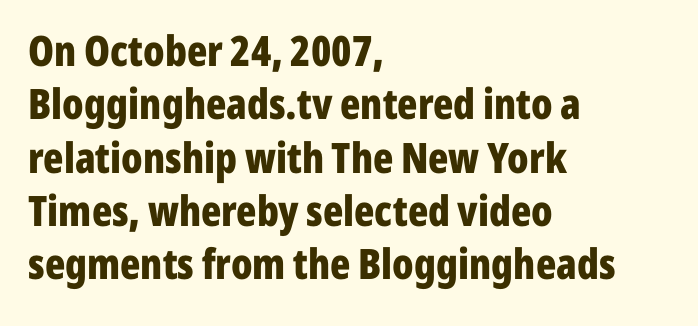
Plain, unruled lines of type. The letterforms sit shoulder to shoulder at normal distance. Typeset ragged right — the left edge is the straight one. The glyphs have the mass of a bold cut. No italicization has been applied; the sample stays upright.
